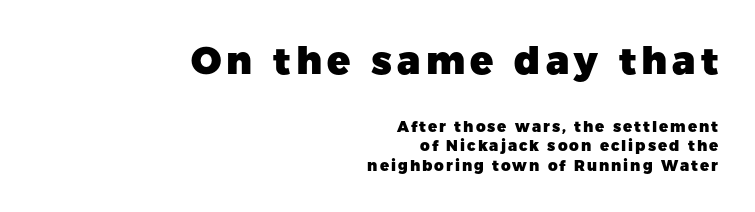
The glyphs are unaccompanied by any horizontal stroke below them. Nope, not italic — everything's standing straight. Does the bottom block carry the larger type? No, the top block does. One glance says typical: line gaps are just what's usual.
